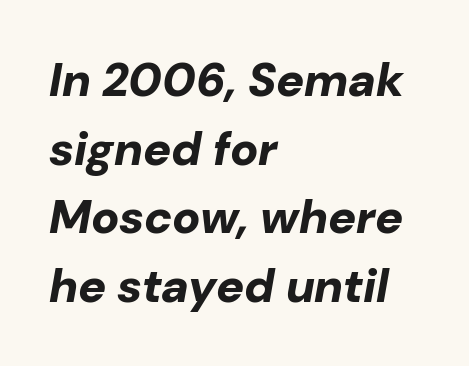
The image shows 47 px bold type, italic (leaning right); set left-aligned, normal line spacing (1.46x), normal letter spacing, not underlined; low stroke contrast and a medium x-height.
